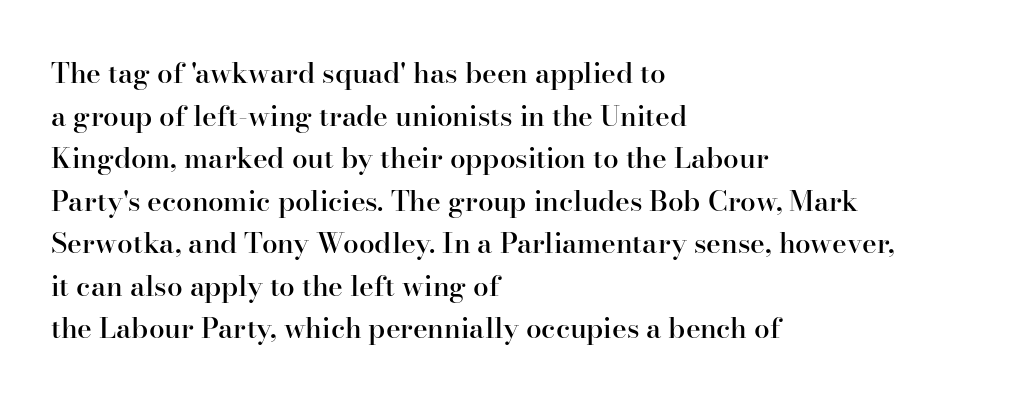
The font family rendered here belongs to the serif group. Layout note: lines flush left. Any mark beneath the type? The region is blank. This sample keeps an unexceptional amount of space between lines. How are the letters spaced? Ordinarily, with no added tracking. The face used here is a semibold: visibly heavier than regular, lighter than bold.
